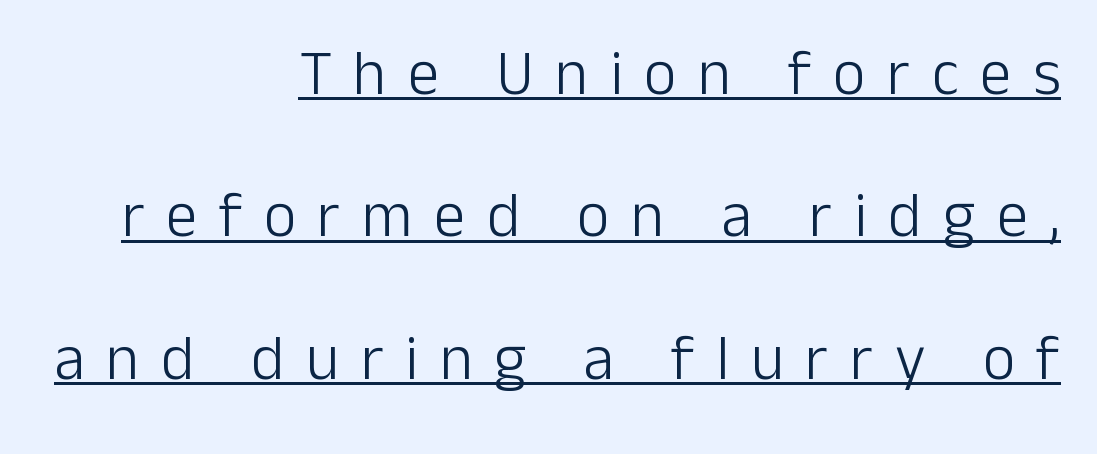
Observe the wide spacing: letters keep a clear distance from each other. Check where the strokes stop: nothing finishes them off — pure sans. Notice the wide empty band between every row — that's loose leading. The specimen reads as upright at a glance. This is not heavy type; no bold has been used.
